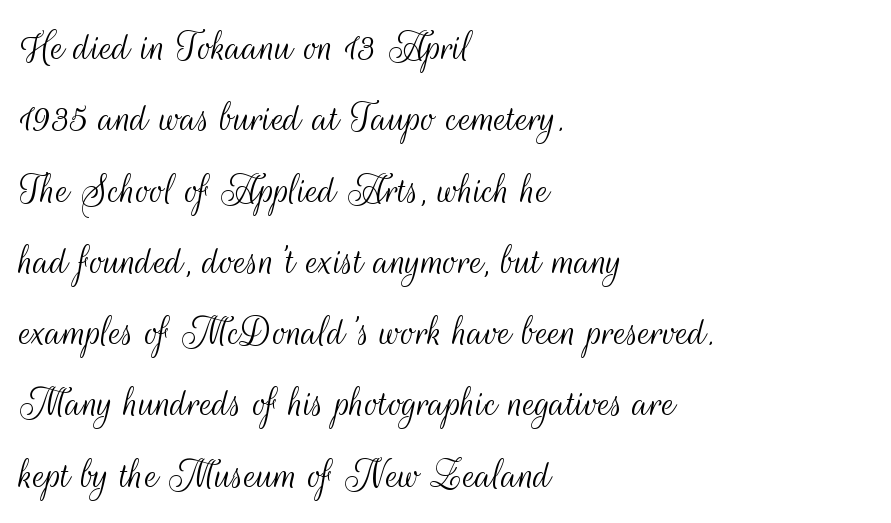
Q: Is the text bold? A: No.
Q: Is the text italic (slanted)? A: Yes.
Q: Is the typeface a serif or a sans-serif typeface? A: Sans-serif.
Q: Is the text underlined? A: No.
Q: How is the paragraph aligned? A: Left-aligned.
Q: Is the spacing between letters normal or unusually wide? A: Normal.
Q: Is the spacing between lines tight, normal or loose? A: Normal.
Q: Width (condensed, normal, or wide)? A: Condensed.
Q: Stroke contrast? A: Medium.
Q: x-height? A: Small.
Q: Monospaced? A: No.
